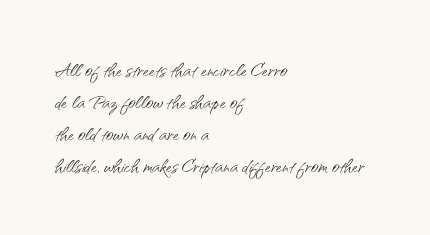
{"bold": "no", "underline": "no", "align": "left", "line_spacing_ratio": 1.23, "letter_spacing": "normal", "letter_spacing_em": 0.0, "glyph_px": 26}
